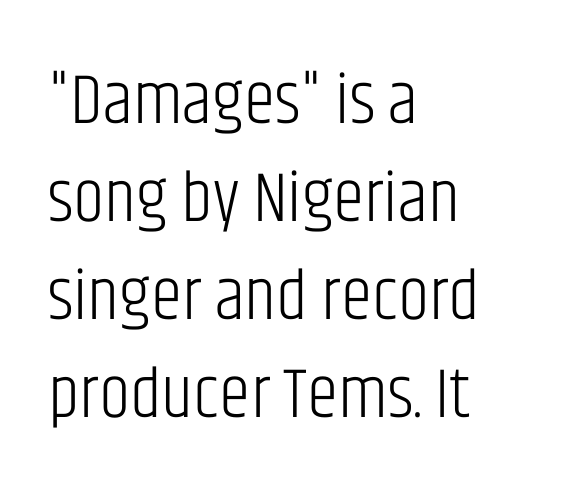
The image shows 71 px light, condensed sans-serif type, upright; set left-aligned, normal line spacing (1.38x), normal letter spacing, not underlined; low stroke contrast and a large x-height.
